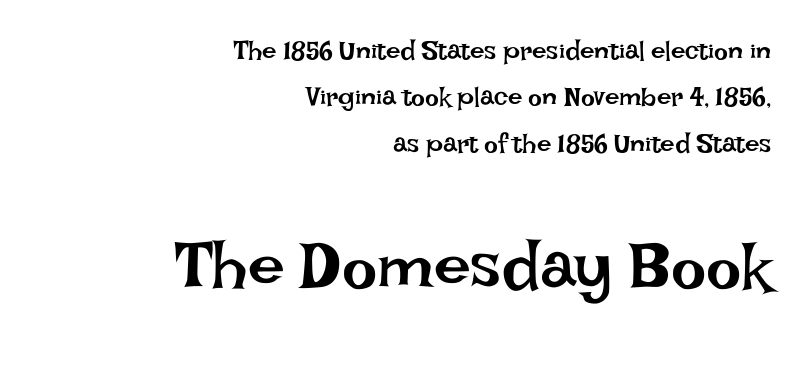
The image shows 66 px regular-weight type, upright; set right-aligned, line spacing 1.78x, normal letter spacing, not underlined; the second (bottom) block is 2.54x larger; low stroke contrast and a large x-height.
